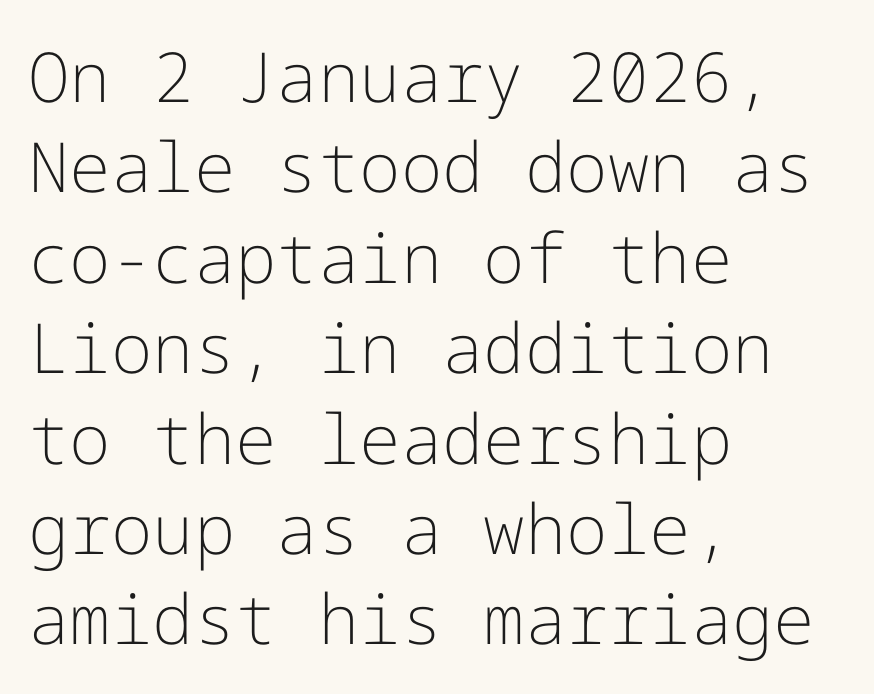
{"serif": "no", "italic": "no", "bold": "no", "weight": "light", "width": "normal", "stroke_contrast": "low", "x_height": "medium", "underline": "no", "align": "left", "line_spacing": "normal", "line_spacing_ratio": 1.31, "letter_spacing": "normal", "letter_spacing_em": 0.0, "glyph_px": 69}
